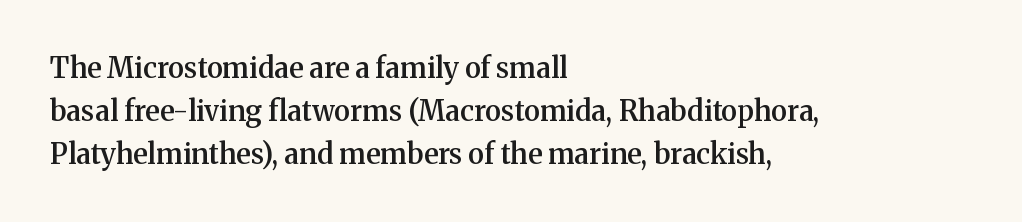
{"serif": "yes", "italic": "no", "bold": "semi", "weight": "semibold", "width": "normal", "stroke_contrast": "medium", "x_height": "medium", "monospaced": "no", "underline": "no", "align": "left", "line_spacing": "normal", "line_spacing_ratio": 1.53, "letter_spacing": "normal", "letter_spacing_em": 0.0, "glyph_px": 28}
